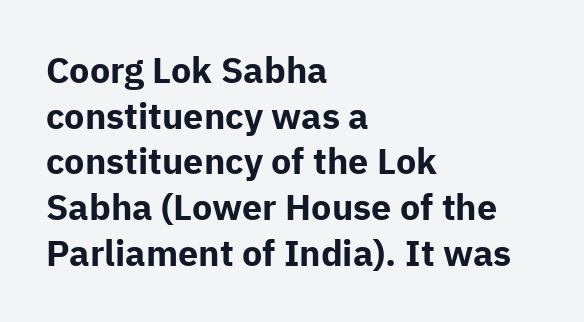
{"serif": "no", "italic": "no", "bold": "yes", "weight": "bold", "width": "normal", "stroke_contrast": "low", "x_height": "medium", "monospaced": "no", "underline": "no", "align": "left", "line_spacing": "normal", "line_spacing_ratio": 1.27, "letter_spacing": "normal", "letter_spacing_em": 0.0, "glyph_px": 36}
